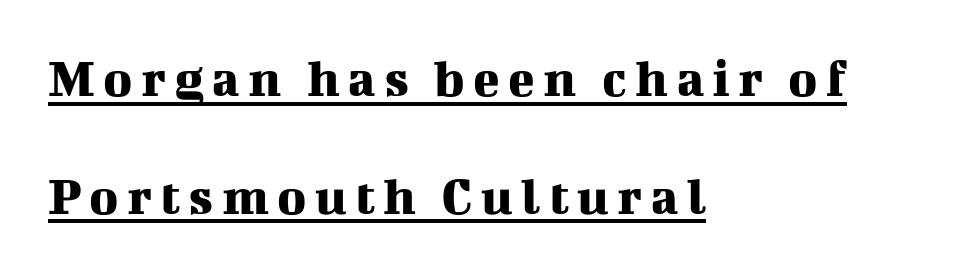
The image shows 55 px serif type, upright; set left-aligned, loose line spacing (2.14x), underlined; medium stroke contrast and a medium x-height.
